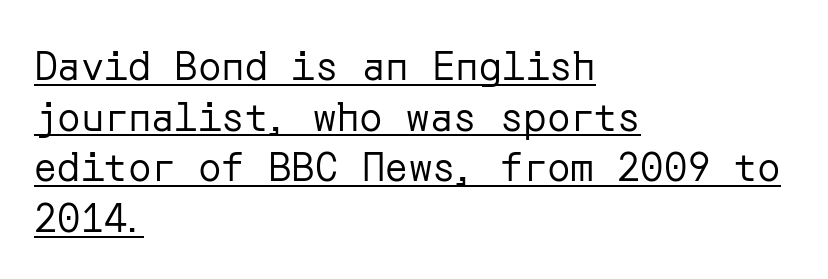
The image shows 39 px regular-weight sans-serif type, upright; set left-aligned, normal line spacing (1.3x), normal letter spacing, underlined; low stroke contrast and a medium x-height.
